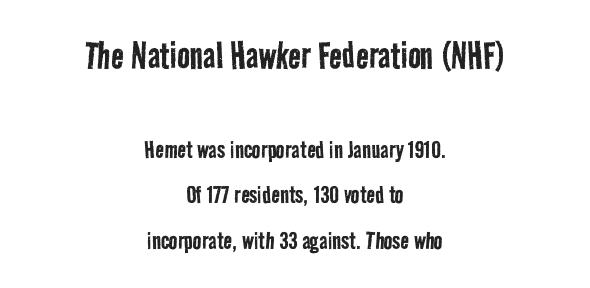
Q: Is the text bold? A: No.
Q: Is the typeface a serif or a sans-serif typeface? A: Sans-serif.
Q: Is the text underlined? A: No.
Q: How is the paragraph aligned? A: Centered.
Q: Is the spacing between letters normal or unusually wide? A: Normal.
Q: Is the spacing between lines tight, normal or loose? A: Normal.
Q: Which block of text is set in a larger size, the first (top) or the second (bottom)? A: The first (top) one.
Q: Width (condensed, normal, or wide)? A: Condensed.
Q: Stroke contrast? A: Low.
Q: x-height? A: Medium.
Q: Monospaced? A: No.
